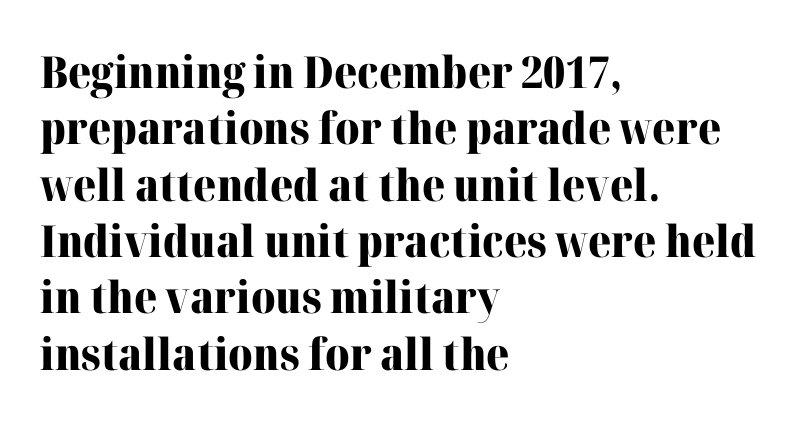
Letters rest on an invisible, unmarked baseline. Here the glyphs are tracked normally, forming tight word shapes. Think of a printed novel: that variable character pitch is what you see here. Students, observe: this is what conventionally led text looks like.
